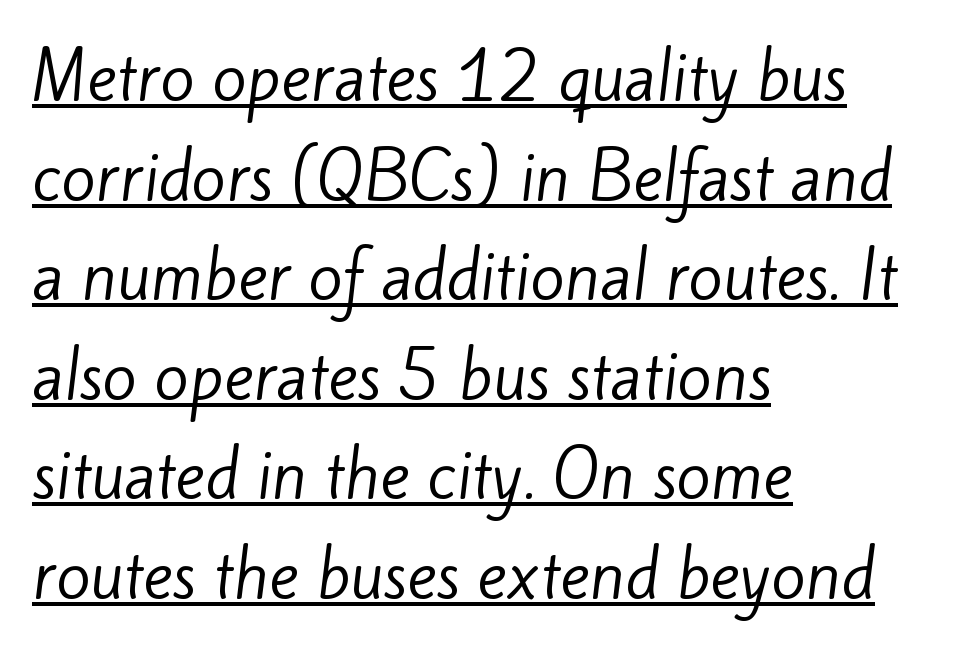
The image shows 63 px regular-weight sans-serif type; set left-aligned, normal line spacing (1.58x), normal letter spacing, underlined; low stroke contrast and a small x-height.
